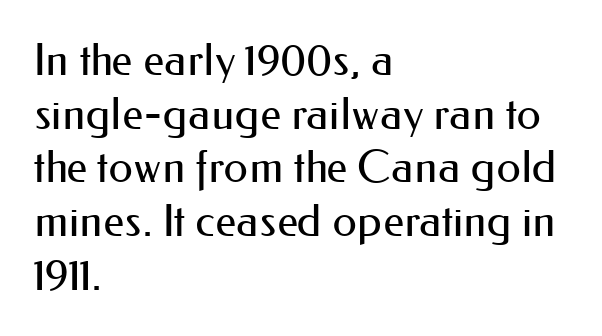
Proportional: the letters do not fall into vertical columns. Typeset ragged right — the left edge is the straight one. No word sits above an underline. Standard letterfit; no display-style spreading of the glyphs. On a weight scale, this lands at 450 or below.
